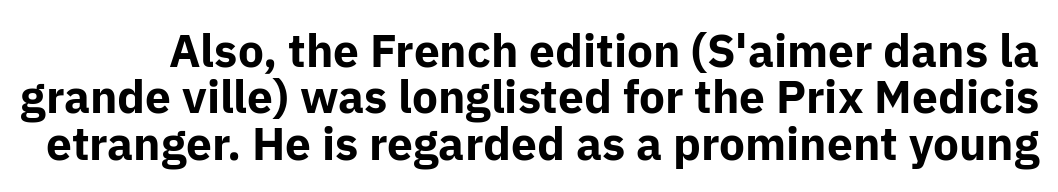
{"serif": "no", "italic": "no", "bold": "yes", "weight": "bold", "width": "normal", "stroke_contrast": "low", "x_height": "medium", "monospaced": "no", "underline": "no", "line_spacing": "tight", "line_spacing_ratio": 1.01, "letter_spacing": "normal", "letter_spacing_em": 0.0, "glyph_px": 46}
